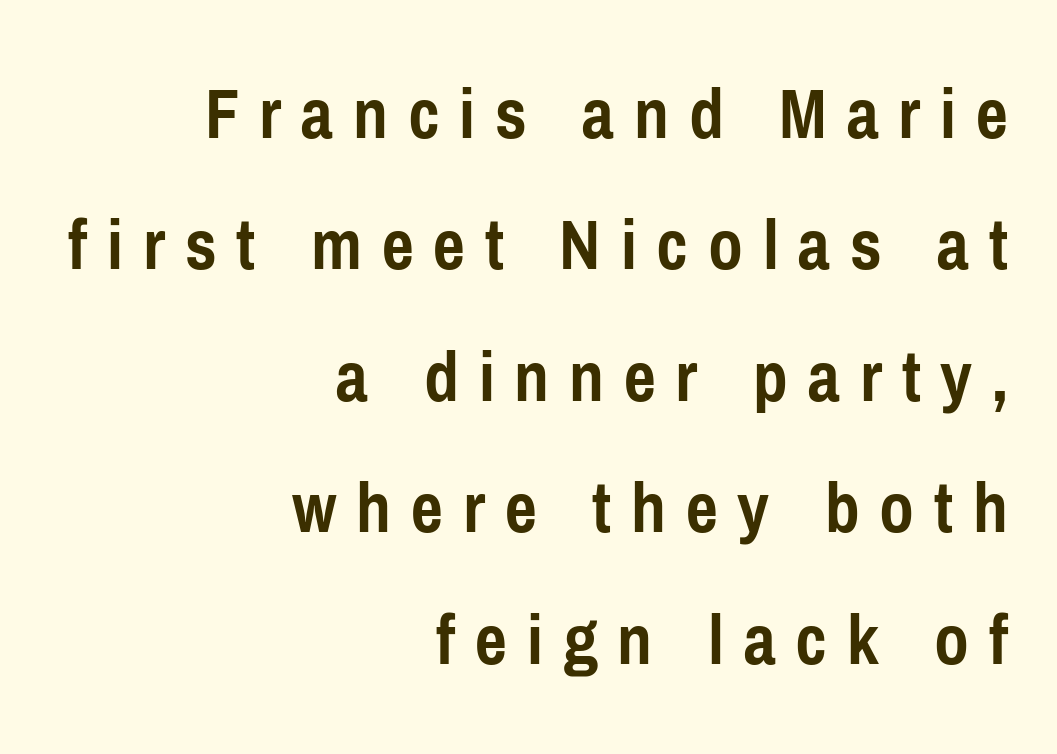
The image shows 76 px semibold, condensed sans-serif type, upright; set right-aligned, line spacing 1.73x, unusually wide letter spacing (+0.26 em), not underlined; low stroke contrast and a medium x-height.
